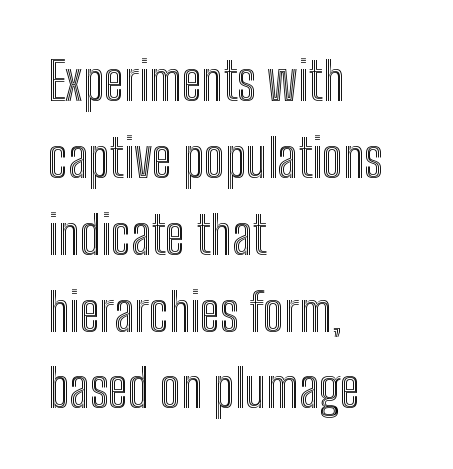
The image shows 53 px condensed type, upright; set left-aligned, normal line spacing (1.45x), normal letter spacing, not underlined; a medium x-height.
